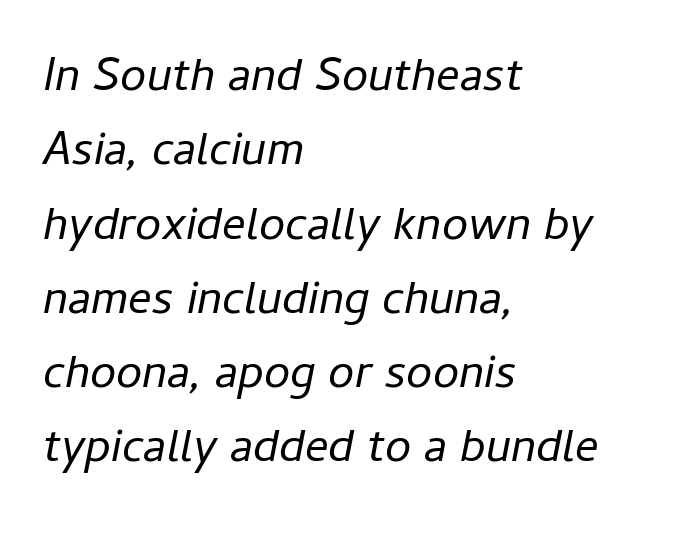
{"italic": "yes", "lean": "right", "slant_degrees": 11, "bold": "no", "weight": "regular", "width": "normal", "stroke_contrast": "low", "x_height": "medium", "monospaced": "no", "underline": "no", "align": "left", "line_spacing": "normal", "line_spacing_ratio": 1.58, "letter_spacing": "normal", "letter_spacing_em": 0.0, "glyph_px": 47}
